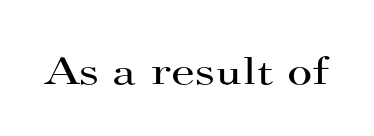
{"serif": "yes", "italic": "no", "bold": "no", "weight": "regular", "width": "wide", "stroke_contrast": "high", "x_height": "small", "monospaced": "no", "underline": "no", "letter_spacing": "normal", "letter_spacing_em": 0.0, "glyph_px": 39}
